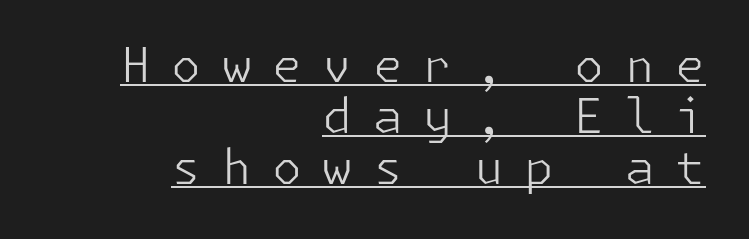
The image shows 48 px light sans-serif type, upright; set right-aligned, tight line spacing (1.06x), unusually wide letter spacing (+0.43 em), underlined; low stroke contrast and a medium x-height.
